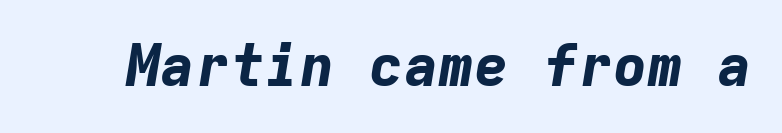
Q: Is the text bold? A: Yes.
Q: Is the text italic (slanted)? A: Yes, it leans right by about 9 degrees.
Q: Is the text underlined? A: No.
Q: Is the spacing between letters normal or unusually wide? A: Normal.
Q: Width (condensed, normal, or wide)? A: Normal.
Q: Stroke contrast? A: Low.
Q: x-height? A: Medium.
Q: Monospaced? A: Yes.
